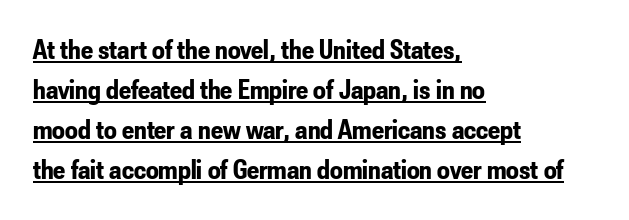
{"serif": "no", "italic": "no", "bold": "yes", "weight": "bold", "width": "condensed", "stroke_contrast": "low", "x_height": "small", "monospaced": "no", "underline": "yes", "align": "left", "line_spacing": "normal", "line_spacing_ratio": 1.43, "letter_spacing": "normal", "letter_spacing_em": 0.0, "glyph_px": 28}
